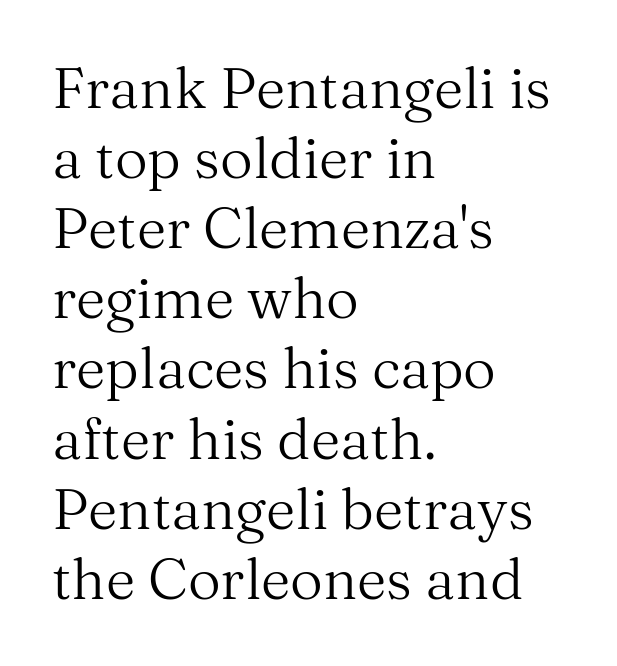
The face used here is rendered with its standard letterfit. This sample uses an upright cut, with every glyph sitting square on the baseline. The passage shown is typeset with a serif family. The font sits on the lighter half of the weight spectrum, regular included. Looks like regular typesetting: each glyph gets only the width it needs.
